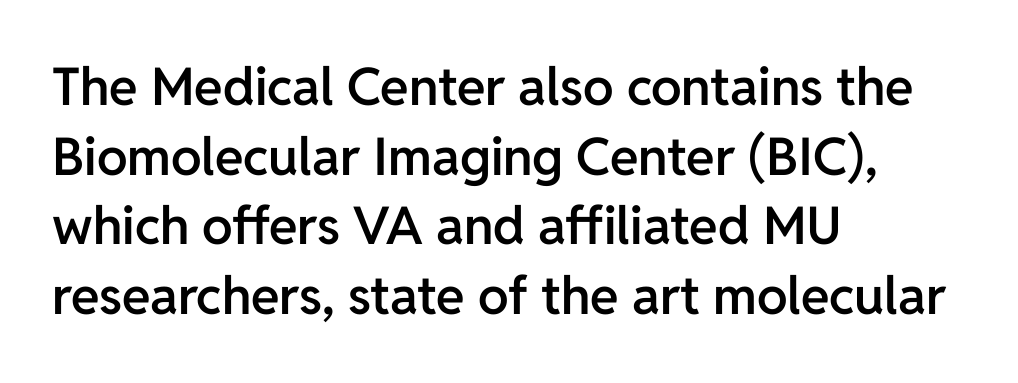
Q: Is the text bold? A: Semi-bold.
Q: Is the text italic (slanted)? A: No, it is upright.
Q: Is the typeface a serif or a sans-serif typeface? A: Sans-serif.
Q: Is the text underlined? A: No.
Q: How is the paragraph aligned? A: Left-aligned.
Q: Is the spacing between letters normal or unusually wide? A: Normal.
Q: Is the spacing between lines tight, normal or loose? A: Normal.
Q: Width (condensed, normal, or wide)? A: Normal.
Q: Stroke contrast? A: Low.
Q: x-height? A: Medium.
Q: Monospaced? A: No.
